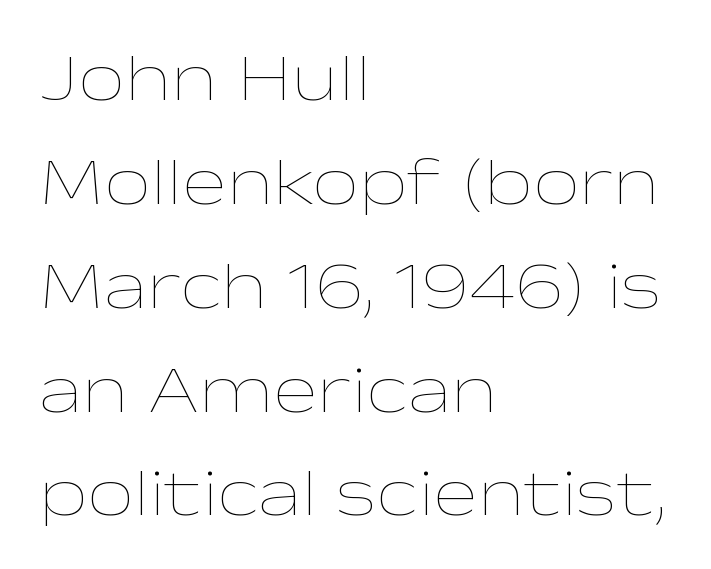
Q: Is the text bold? A: No.
Q: Is the text italic (slanted)? A: No, it is upright.
Q: Is the text underlined? A: No.
Q: How is the paragraph aligned? A: Left-aligned.
Q: Is the spacing between letters normal or unusually wide? A: Normal.
Q: Is the spacing between lines tight, normal or loose? A: Normal.
Q: Width (condensed, normal, or wide)? A: Wide.
Q: Stroke contrast? A: Low.
Q: x-height? A: Medium.
Q: Monospaced? A: No.
